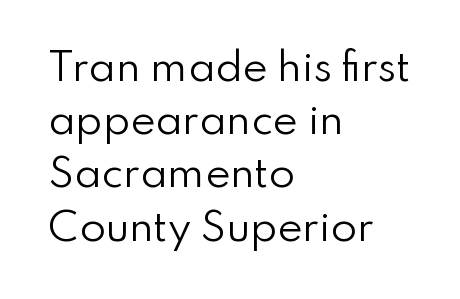
The image shows 38 px regular-weight sans-serif type, upright; set left-aligned, normal line spacing (1.4x), normal letter spacing, not underlined; low stroke contrast and a small x-height.
